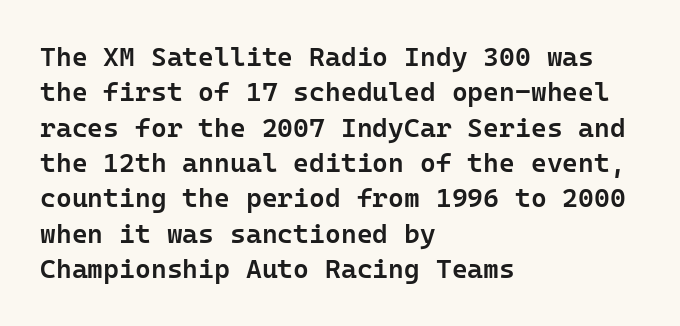
The image shows 27 px text type, upright; set left-aligned, normal line spacing (1.31x), normal letter spacing, not underlined.
